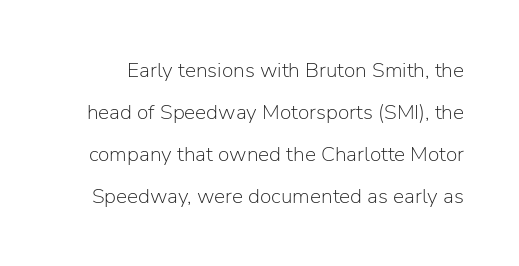
The image shows 21 px text type, upright; set loose line spacing (2.0x), normal letter spacing, not underlined.
